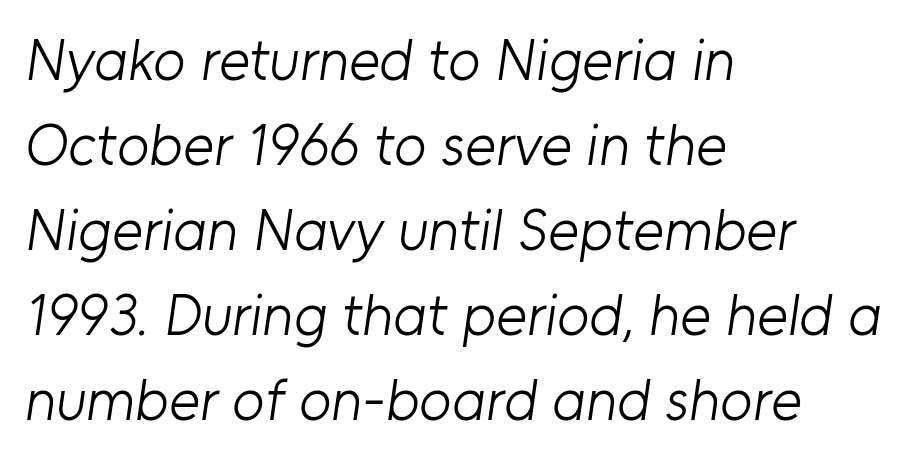
The image shows 59 px light sans-serif type; set left-aligned, normal line spacing (1.44x), normal letter spacing, not underlined; low stroke contrast and a medium x-height.
